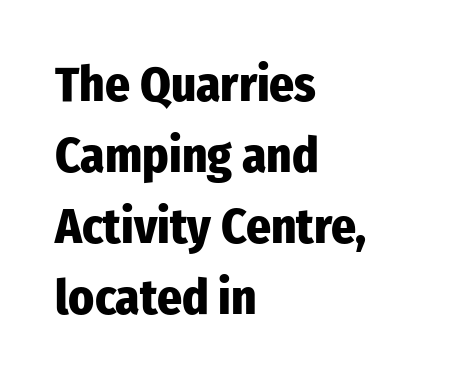
Here the designer chose a conventional face with non-uniform glyph widths. Glance below the letters and you will spot only blank space. Weight check: bold — yes, fully. Reading down the column, the eye jumps a familiar distance to each next line.
